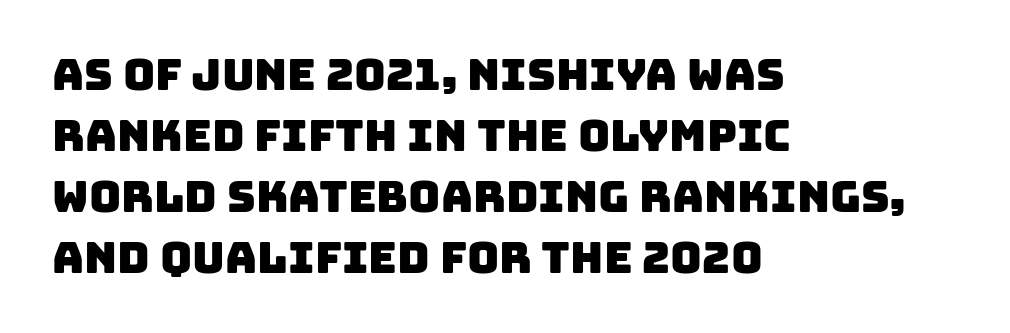
Successive baselines arrive at the customary interval. These lines stack with their left ends in a neat column. The space beneath each line is pristine and unruled. The type is set solid horizontally, with unmodified tracking. You could not count columns in this text — the font is proportionally spaced. The typeface chosen for these lines omits serifs.
